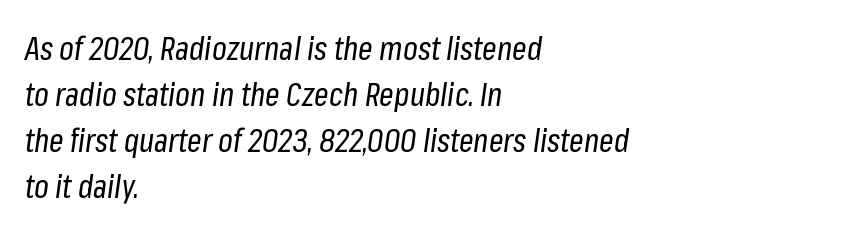
Proportional: the letters do not fall into vertical columns. The characters are drawn with everyday or finer stroke widths. This rendering leaves character spacing at its baseline value. Posture: slanted. This sample is left-justified, so line endings fall wherever the words run out. Each row of text sits above clean, open space.
